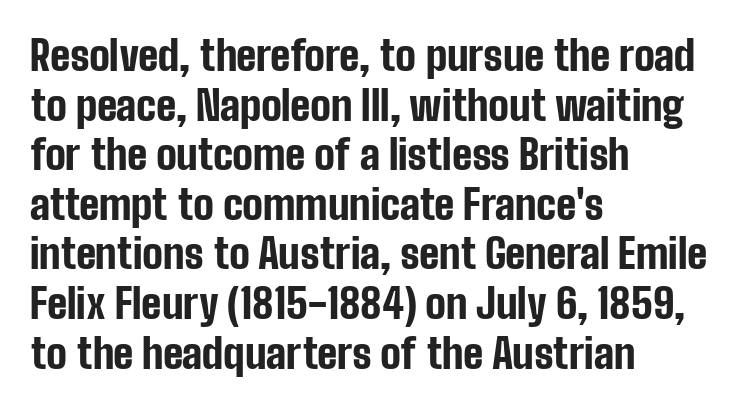
{"serif": "no", "italic": "no", "bold": "yes", "weight": "bold", "width": "condensed", "stroke_contrast": "low", "x_height": "medium", "monospaced": "no", "underline": "no", "align": "left", "line_spacing_ratio": 1.21, "letter_spacing": "normal", "letter_spacing_em": 0.0, "glyph_px": 41}
